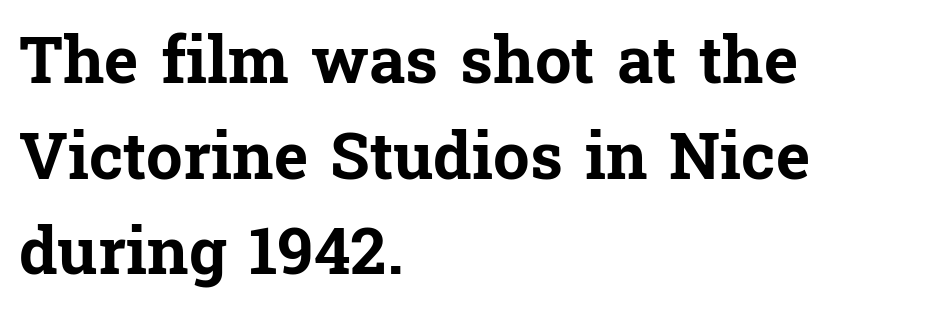
{"serif": "yes", "italic": "no", "bold": "yes", "weight": "bold", "width": "normal", "stroke_contrast": "low", "x_height": "medium", "monospaced": "no", "underline": "no", "align": "left", "line_spacing": "normal", "line_spacing_ratio": 1.47, "letter_spacing": "normal", "letter_spacing_em": 0.0, "glyph_px": 65}
